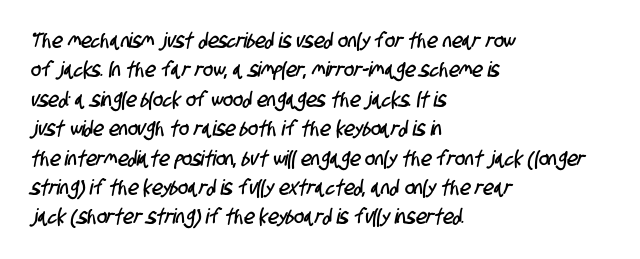
{"underline": "no", "align": "left", "line_spacing": "normal", "line_spacing_ratio": 1.4, "letter_spacing": "normal", "letter_spacing_em": 0.0, "glyph_px": 21}
